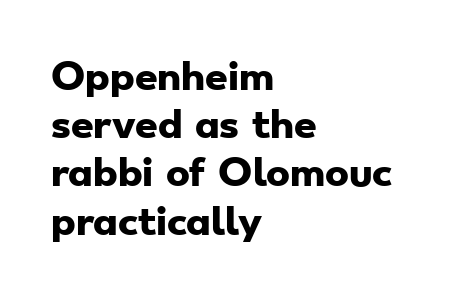
The image shows 36 px heavy, wide sans-serif type; set left-aligned, normal line spacing (1.34x), normal letter spacing, not underlined; low stroke contrast and a small x-height.
